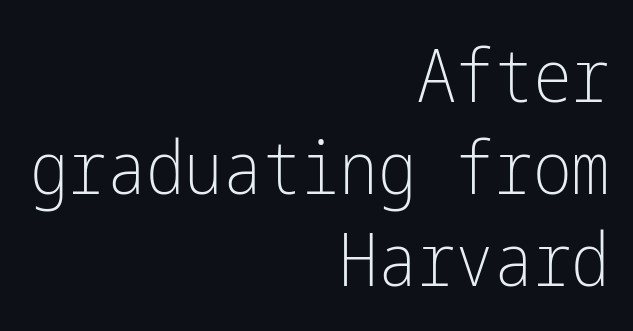
{"serif": "no", "italic": "no", "bold": "no", "weight": "light", "width": "condensed", "stroke_contrast": "low", "x_height": "medium", "underline": "no", "align": "right", "line_spacing": "normal", "line_spacing_ratio": 1.26, "letter_spacing": "normal", "letter_spacing_em": 0.0, "glyph_px": 73}
